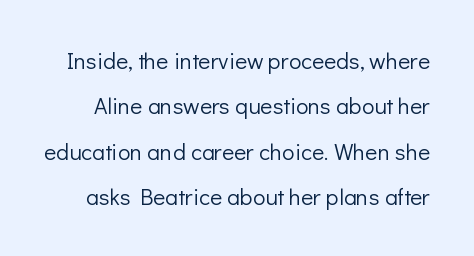
The image shows 23 px text type, upright; set loose line spacing (1.97x), normal letter spacing, not underlined.
